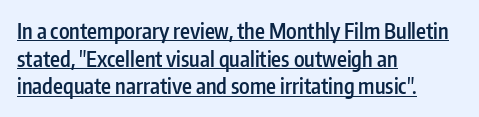
{"italic": "no", "bold": "semi", "underline": "yes", "align": "left", "line_spacing": "normal", "line_spacing_ratio": 1.32, "letter_spacing": "normal", "letter_spacing_em": 0.0, "glyph_px": 21}
